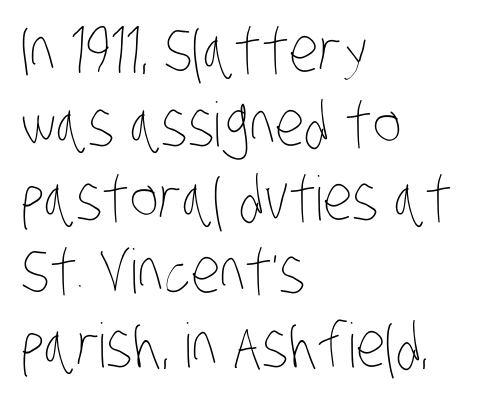
The image shows 61 px thin, condensed type; set left-aligned, line spacing 1.21x, normal letter spacing, not underlined; low stroke contrast and a large x-height.
